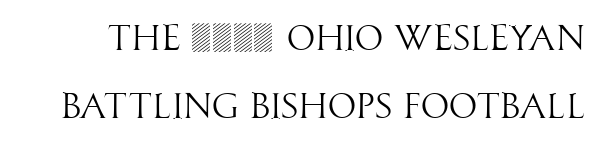
{"serif": "no", "italic": "no", "bold": "no", "weight": "light", "width": "condensed", "stroke_contrast": "high", "x_height": "large", "monospaced": "no", "underline": "no", "line_spacing_ratio": 1.89, "letter_spacing": "normal", "letter_spacing_em": 0.0, "glyph_px": 36}
